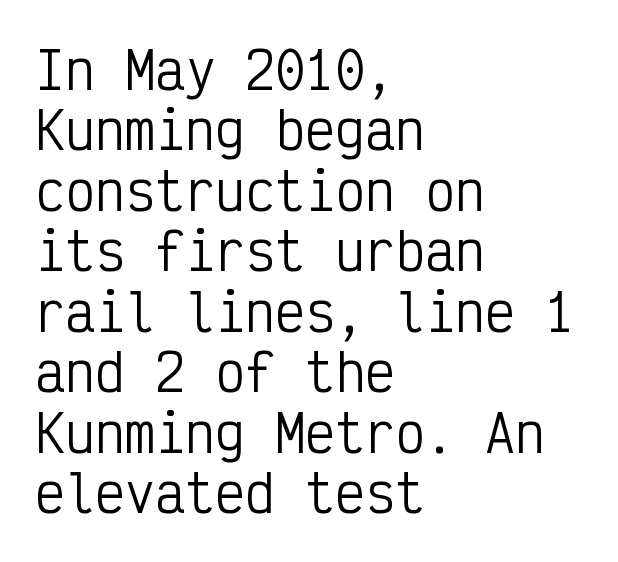
Q: Is the text bold? A: No.
Q: Is the text italic (slanted)? A: No, it is upright.
Q: Is the typeface a serif or a sans-serif typeface? A: Sans-serif.
Q: Is the text underlined? A: No.
Q: How is the paragraph aligned? A: Left-aligned.
Q: Is the spacing between letters normal or unusually wide? A: Normal.
Q: Width (condensed, normal, or wide)? A: Condensed.
Q: Stroke contrast? A: Low.
Q: x-height? A: Medium.
Q: Monospaced? A: Yes.
